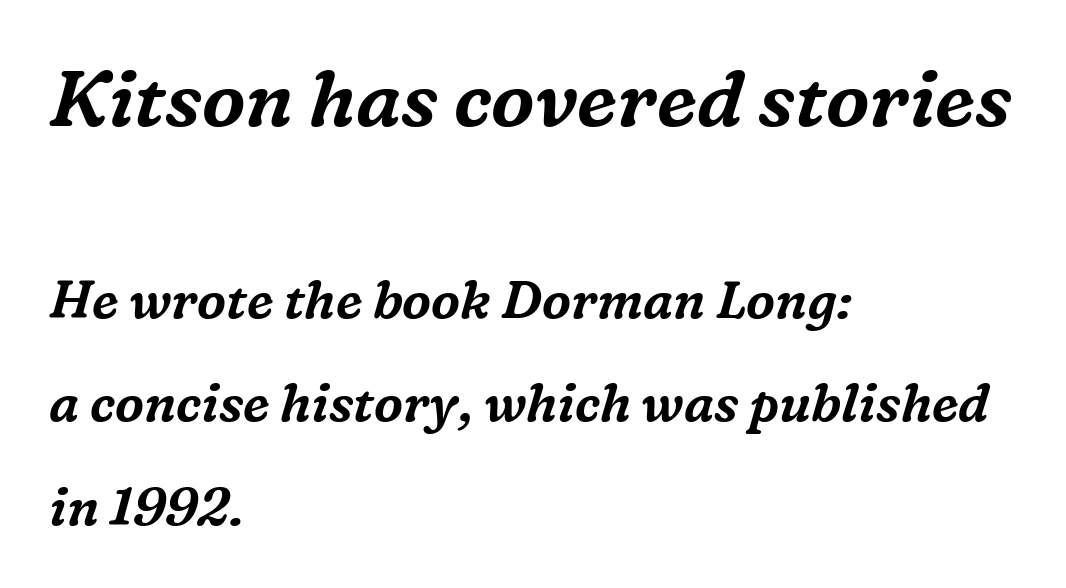
The image shows 78 px serif type, italic (leaning right); set left-aligned, loose line spacing (1.99x), normal letter spacing, not underlined; the first (top) block is 1.5x larger; medium stroke contrast and a medium x-height.
